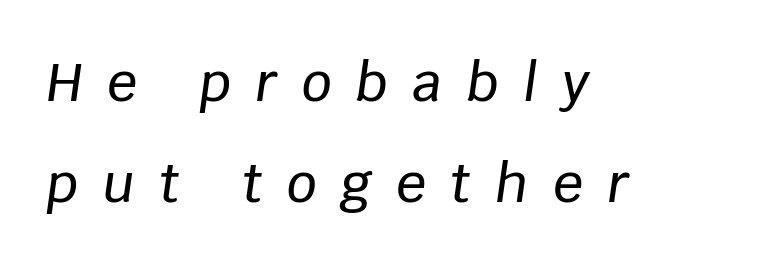
{"italic": "yes", "lean": "right", "slant_degrees": 8, "width": "normal", "stroke_contrast": "low", "x_height": "large", "monospaced": "no", "underline": "no", "align": "left", "line_spacing": "loose", "line_spacing_ratio": 1.9, "letter_spacing": "wide", "letter_spacing_em": 0.46, "glyph_px": 53}
